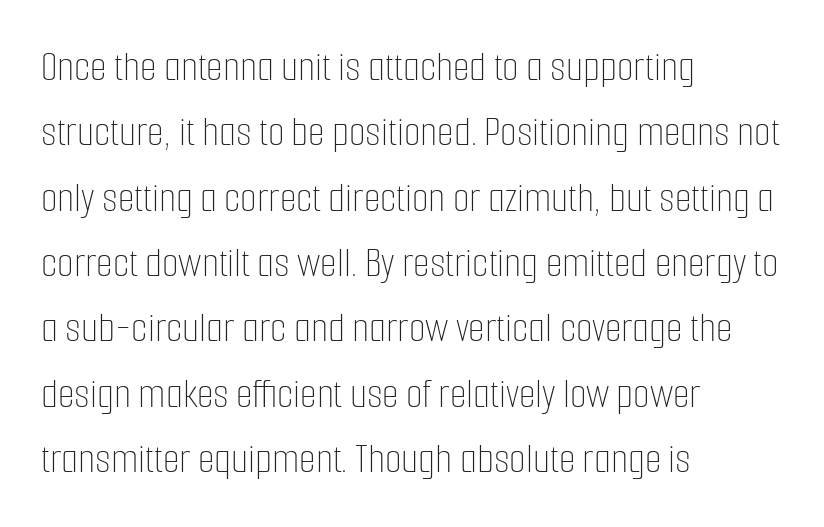
Visually the block forms a straight wall on the left and a jagged coastline on the right. Does extra space separate the letters? No, they use regular spacing. The passage shown is typed in a proportional face where columns would drift. Letters have the restrained weight of plain body copy at most.
